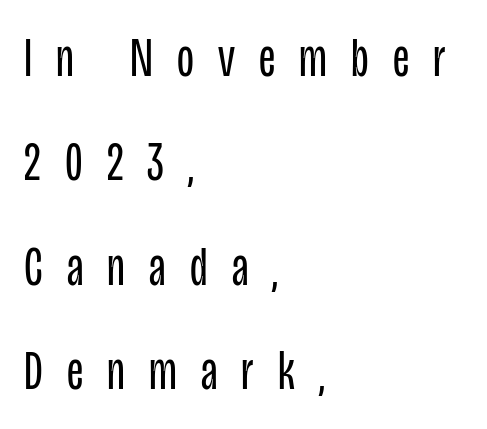
Q: Is the text bold? A: No.
Q: Is the text italic (slanted)? A: No, it is upright.
Q: Is the typeface a serif or a sans-serif typeface? A: Sans-serif.
Q: Is the text underlined? A: No.
Q: How is the paragraph aligned? A: Left-aligned.
Q: Is the spacing between letters normal or unusually wide? A: Unusually wide.
Q: Is the spacing between lines tight, normal or loose? A: Loose.
Q: Width (condensed, normal, or wide)? A: Condensed.
Q: Stroke contrast? A: Low.
Q: x-height? A: Large.
Q: Monospaced? A: No.
